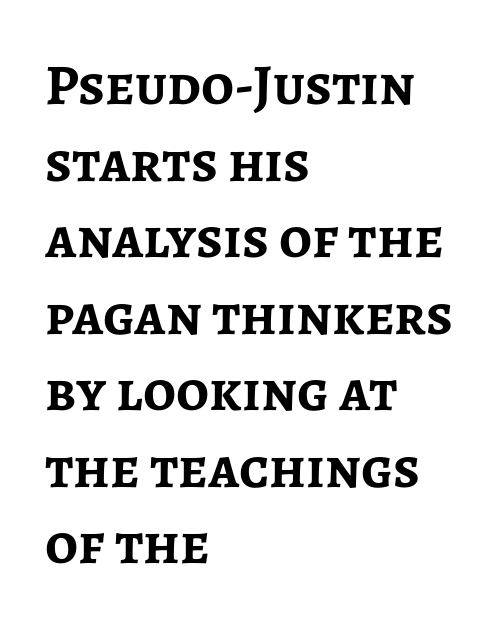
This is the regular roman posture of the typeface. In terms of letterspacing, this is plain default setting. Examine the stroke ends and you'll find no serifs. The passage shown is not underscored anywhere.
